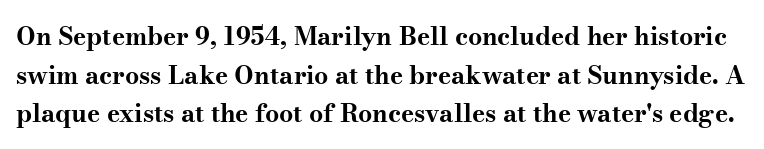
{"italic": "no", "bold": "yes", "underline": "no", "line_spacing": "normal", "line_spacing_ratio": 1.55, "letter_spacing": "normal", "letter_spacing_em": 0.0, "glyph_px": 25}
